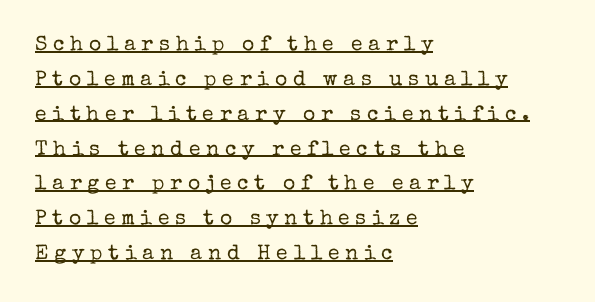
Q: Is the text bold? A: No.
Q: Is the text italic (slanted)? A: No, it is upright.
Q: Is the text underlined? A: Yes.
Q: How is the paragraph aligned? A: Left-aligned.
Q: Is the spacing between letters normal or unusually wide? A: Unusually wide.
Q: Is the spacing between lines tight, normal or loose? A: Normal.
